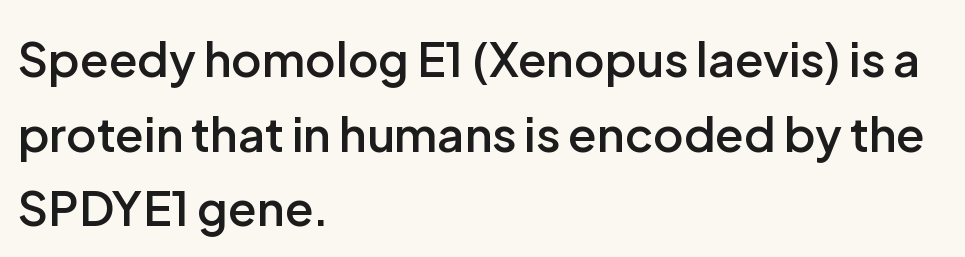
Q: Is the text bold? A: Semi-bold.
Q: Is the text italic (slanted)? A: No, it is upright.
Q: Is the typeface a serif or a sans-serif typeface? A: Sans-serif.
Q: Is the text underlined? A: No.
Q: How is the paragraph aligned? A: Left-aligned.
Q: Is the spacing between letters normal or unusually wide? A: Normal.
Q: Is the spacing between lines tight, normal or loose? A: Normal.
Q: Width (condensed, normal, or wide)? A: Normal.
Q: Stroke contrast? A: Low.
Q: x-height? A: Medium.
Q: Monospaced? A: No.
